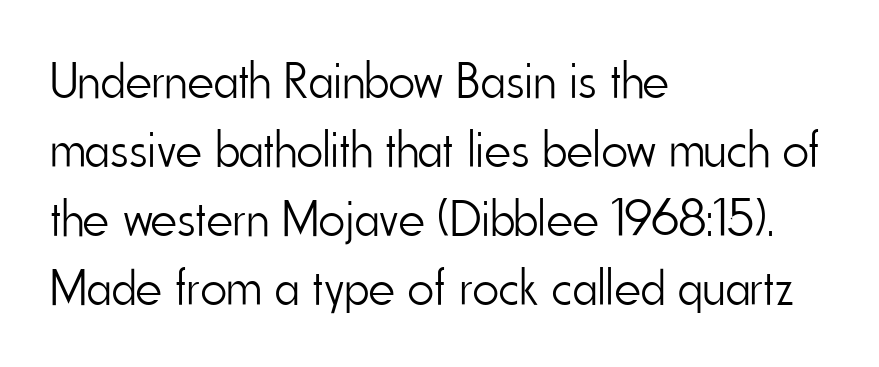
{"serif": "no", "italic": "no", "bold": "no", "weight": "light", "width": "condensed", "stroke_contrast": "low", "x_height": "small", "monospaced": "no", "underline": "no", "align": "left", "line_spacing": "normal", "line_spacing_ratio": 1.35, "letter_spacing": "normal", "letter_spacing_em": 0.0, "glyph_px": 51}
